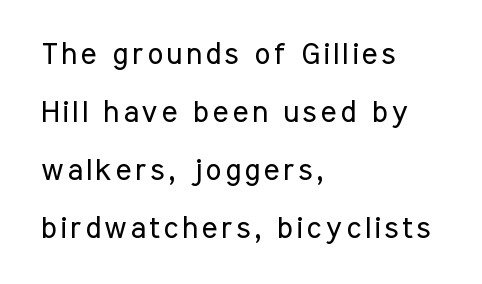
Horizontally, the lines are justified to the leading edge only. A clean baseline with only descenders dipping below it. A typesetter would label this face a sans. Is the type heavy? It reads as light-to-regular instead.
